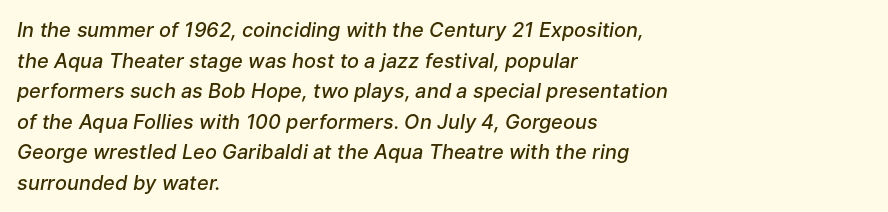
Q: Is the text bold? A: Semi-bold.
Q: Is the text italic (slanted)? A: Yes, it leans right by about 9 degrees.
Q: Is the text underlined? A: No.
Q: How is the paragraph aligned? A: Left-aligned.
Q: Is the spacing between letters normal or unusually wide? A: Normal.
Q: Is the spacing between lines tight, normal or loose? A: Normal.
